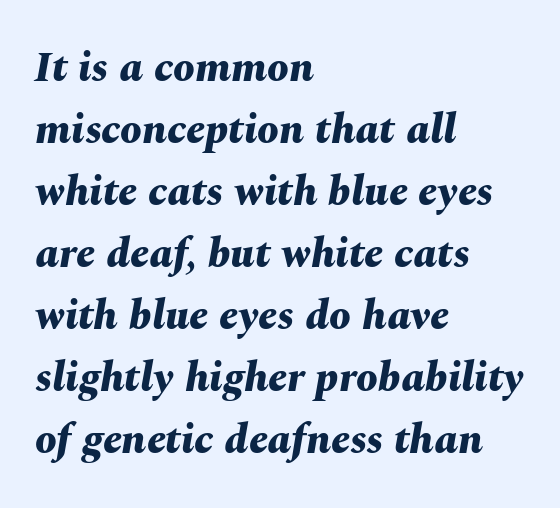
{"italic": "yes", "lean": "right", "slant_degrees": 10, "bold": "yes", "weight": "bold", "width": "normal", "stroke_contrast": "medium", "x_height": "medium", "monospaced": "no", "underline": "no", "align": "left", "line_spacing": "normal", "line_spacing_ratio": 1.44, "letter_spacing": "normal", "letter_spacing_em": 0.0, "glyph_px": 43}
